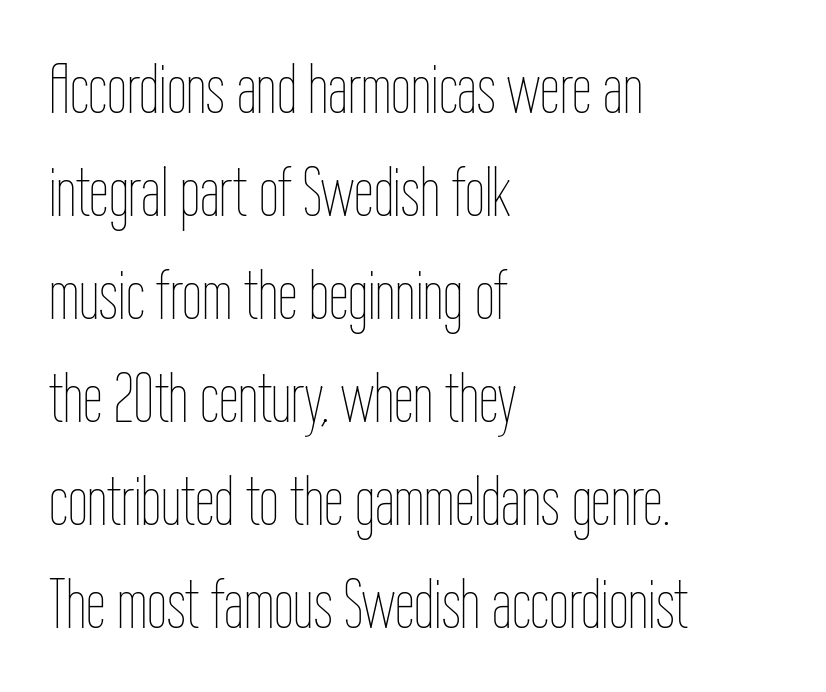
The image shows 71 px thin, condensed type, upright; set left-aligned, normal line spacing (1.45x), normal letter spacing, not underlined; low stroke contrast and a medium x-height.
